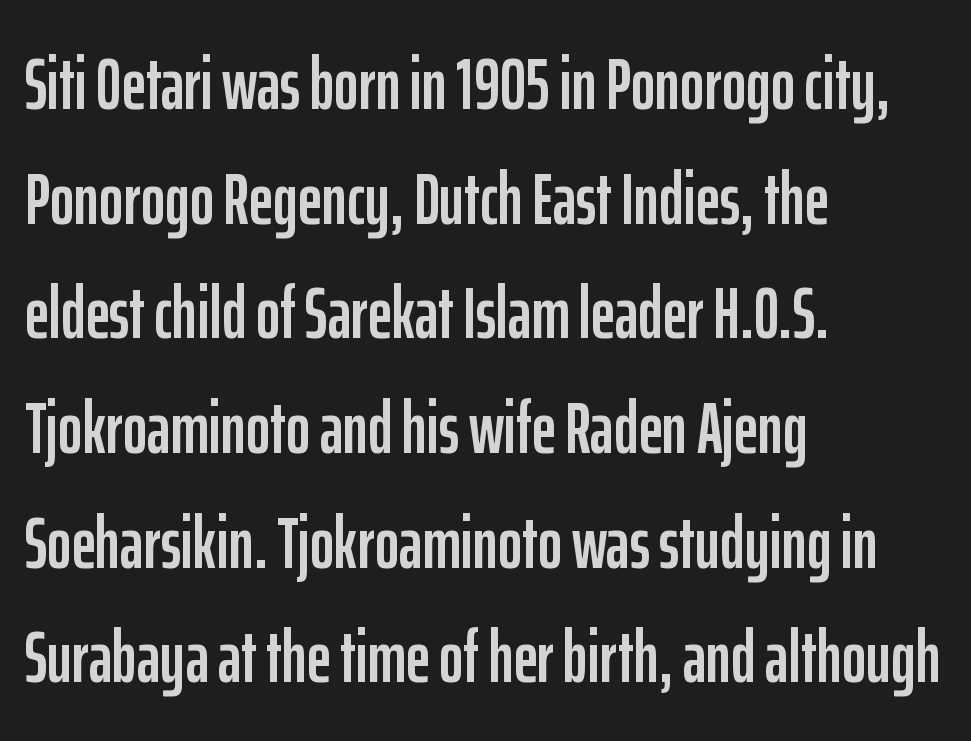
Q: Is the text italic (slanted)? A: No, it is upright.
Q: Is the typeface a serif or a sans-serif typeface? A: Sans-serif.
Q: Is the text underlined? A: No.
Q: How is the paragraph aligned? A: Left-aligned.
Q: Is the spacing between letters normal or unusually wide? A: Normal.
Q: Is the spacing between lines tight, normal or loose? A: Normal.
Q: Width (condensed, normal, or wide)? A: Condensed.
Q: Stroke contrast? A: Low.
Q: x-height? A: Medium.
Q: Monospaced? A: No.
